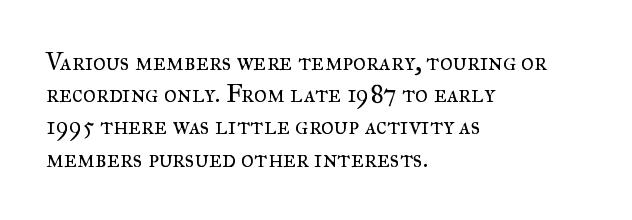
Q: Is the text bold? A: No.
Q: Is the text italic (slanted)? A: No, it is upright.
Q: Is the text underlined? A: No.
Q: How is the paragraph aligned? A: Left-aligned.
Q: Is the spacing between letters normal or unusually wide? A: Normal.
Q: Is the spacing between lines tight, normal or loose? A: Normal.
